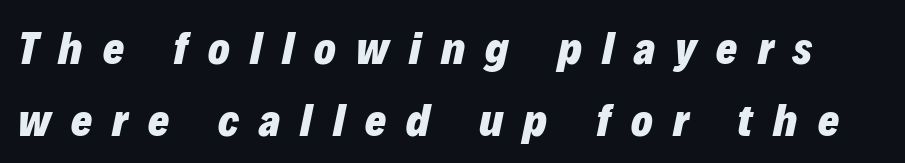
{"italic": "yes", "lean": "right", "slant_degrees": 12, "bold": "yes", "weight": "heavy", "width": "normal", "stroke_contrast": "low", "x_height": "medium", "monospaced": "no", "underline": "no", "line_spacing": "normal", "line_spacing_ratio": 1.59, "letter_spacing": "wide", "letter_spacing_em": 0.45, "glyph_px": 45}
